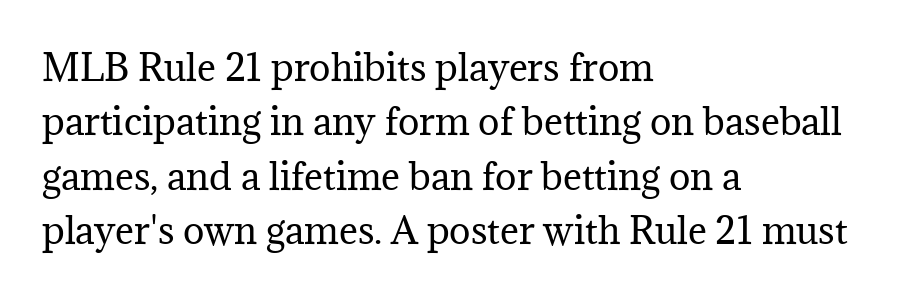
{"serif": "yes", "italic": "no", "bold": "no", "weight": "regular", "width": "normal", "stroke_contrast": "medium", "x_height": "medium", "monospaced": "no", "underline": "no", "align": "left", "line_spacing": "normal", "line_spacing_ratio": 1.51, "letter_spacing": "normal", "letter_spacing_em": 0.0, "glyph_px": 36}
